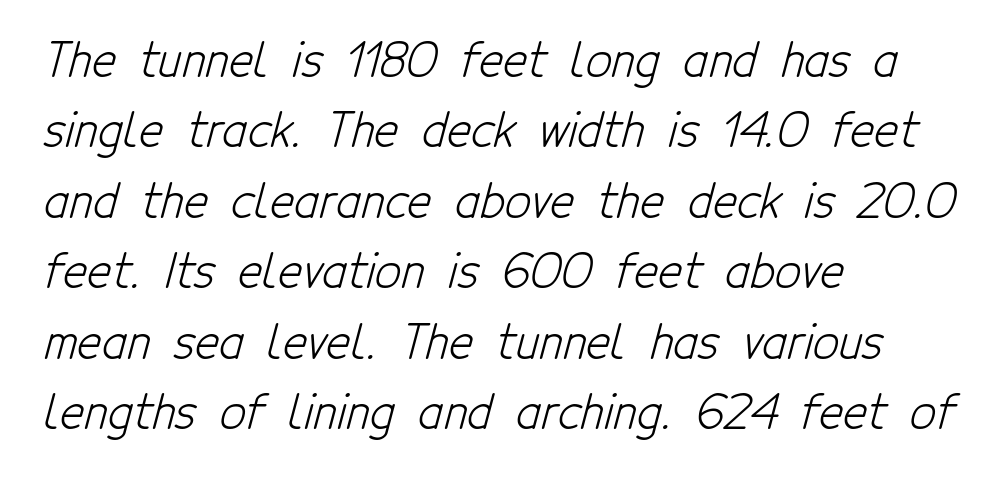
{"serif": "no", "bold": "no", "weight": "light", "width": "condensed", "stroke_contrast": "low", "x_height": "medium", "monospaced": "no", "underline": "no", "align": "left", "line_spacing": "normal", "line_spacing_ratio": 1.53, "letter_spacing": "normal", "letter_spacing_em": 0.0, "glyph_px": 46}
